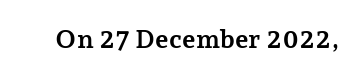
Q: Is the text bold? A: Yes.
Q: Is the text italic (slanted)? A: No, it is upright.
Q: Is the text underlined? A: No.
Q: Is the spacing between letters normal or unusually wide? A: Normal.
